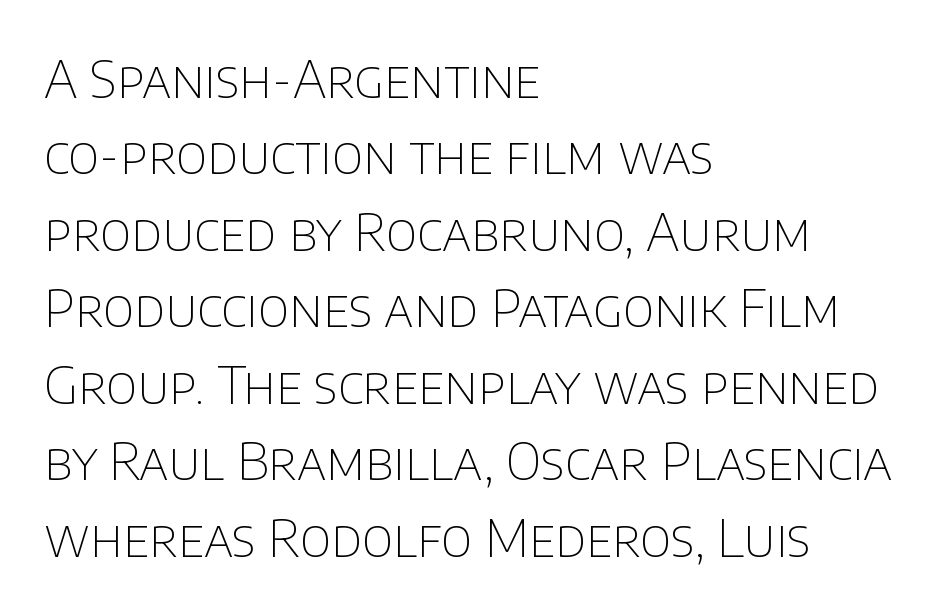
{"serif": "no", "italic": "no", "bold": "no", "weight": "thin", "width": "normal", "stroke_contrast": "low", "x_height": "large", "monospaced": "no", "underline": "no", "align": "left", "line_spacing": "normal", "line_spacing_ratio": 1.47, "letter_spacing": "normal", "letter_spacing_em": 0.0, "glyph_px": 52}
